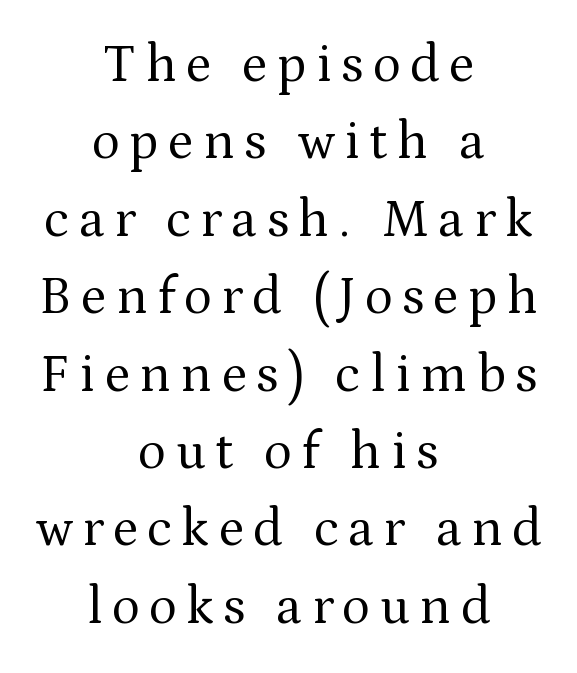
{"serif": "yes", "italic": "no", "bold": "no", "weight": "regular", "width": "normal", "stroke_contrast": "medium", "x_height": "medium", "monospaced": "no", "underline": "no", "align": "center", "line_spacing": "normal", "line_spacing_ratio": 1.46, "glyph_px": 53}
